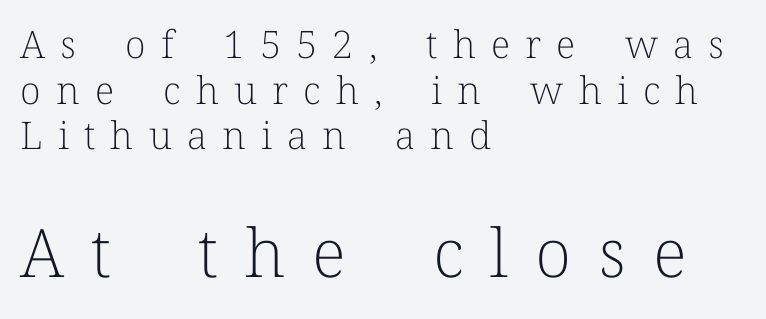
Spacing verdict: proportional, widths tailored to each character. The designer went with a serif here, giving each stem small feet. Check the space under the baseline: it is left empty. Nothing heavy about these letters — not bold at all.
